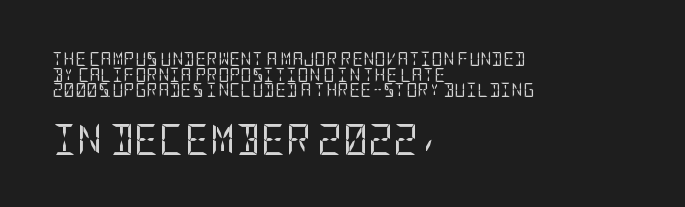
{"serif": "no", "italic": "no", "bold": "no", "weight": "regular", "width": "condensed", "stroke_contrast": "low", "x_height": "large", "underline": "no", "align": "left", "line_spacing": "tight", "line_spacing_ratio": 1.12, "letter_spacing": "normal", "letter_spacing_em": 0.0, "larger_block": "second", "size_ratio": 2.21, "glyph_px": 31}
